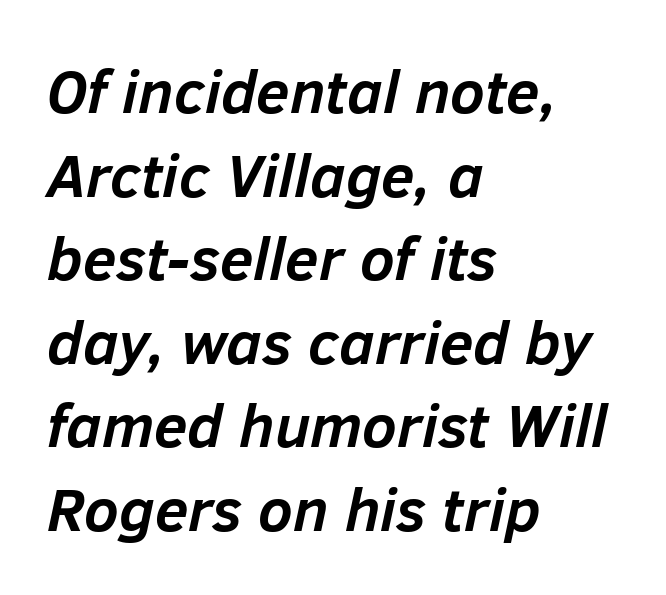
Q: Is the text bold? A: Yes.
Q: Is the text italic (slanted)? A: Yes, it leans right by about 12 degrees.
Q: Is the text underlined? A: No.
Q: How is the paragraph aligned? A: Left-aligned.
Q: Is the spacing between letters normal or unusually wide? A: Normal.
Q: Is the spacing between lines tight, normal or loose? A: Normal.
Q: Width (condensed, normal, or wide)? A: Normal.
Q: Stroke contrast? A: Low.
Q: x-height? A: Medium.
Q: Monospaced? A: No.
